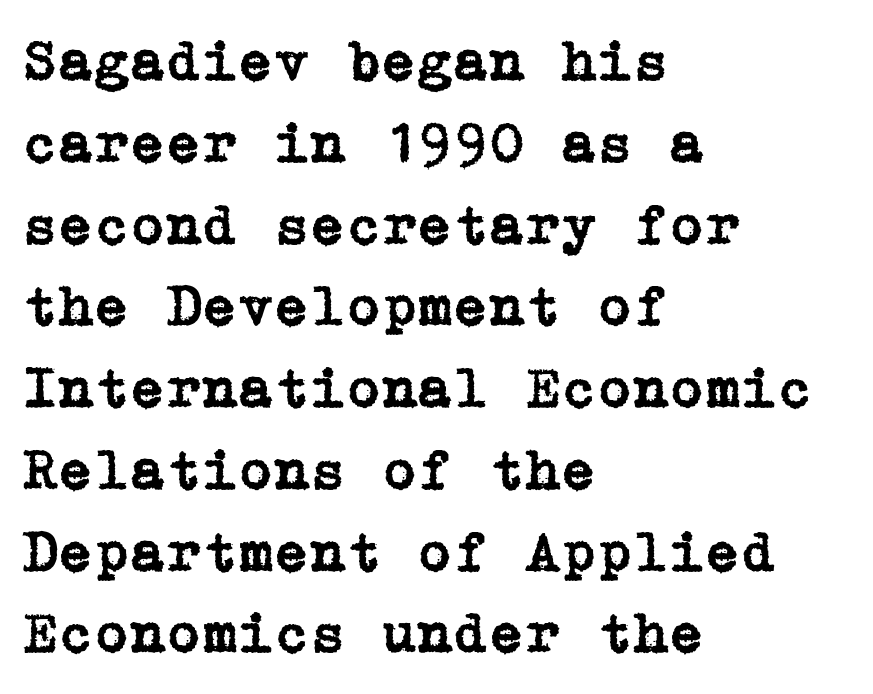
Plain, unruled lines of type. A roman cut, with each character standing at attention. Is the block centered? No — it sits flush against the left margin. A serif font was chosen for this passage. These lines sit exactly where default settings would place them.
